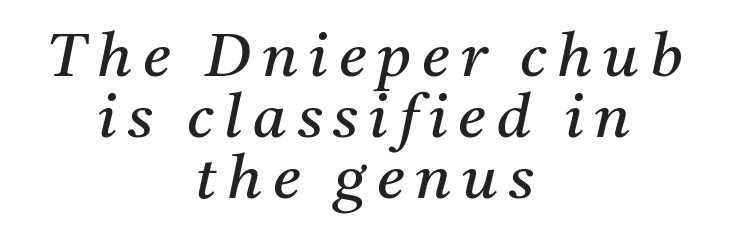
Q: Is the text bold? A: No.
Q: Is the text italic (slanted)? A: Yes, it leans right by about 11 degrees.
Q: Is the typeface a serif or a sans-serif typeface? A: Serif.
Q: Is the text underlined? A: No.
Q: How is the paragraph aligned? A: Centered.
Q: Is the spacing between lines tight, normal or loose? A: Tight.
Q: Width (condensed, normal, or wide)? A: Normal.
Q: Stroke contrast? A: Medium.
Q: x-height? A: Medium.
Q: Monospaced? A: No.
